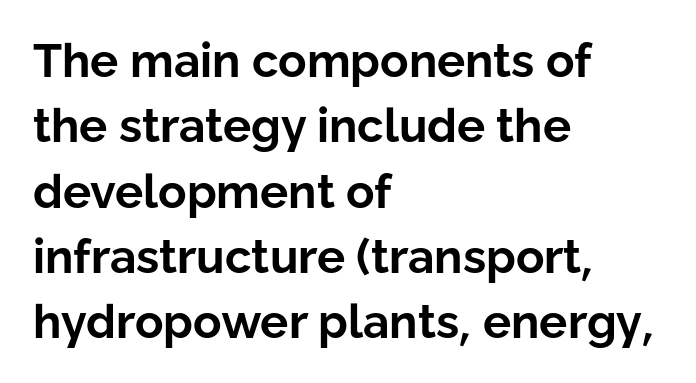
Each glyph is drawn with heavy, bold strokes. Normally led — the rows are evenly, conventionally spaced. Short and long lines alike share a common starting point at left. The foot of each line stays bare and open. These lines are composed in type without serifs. This sample uses an upright cut, with every glyph sitting square on the baseline.
